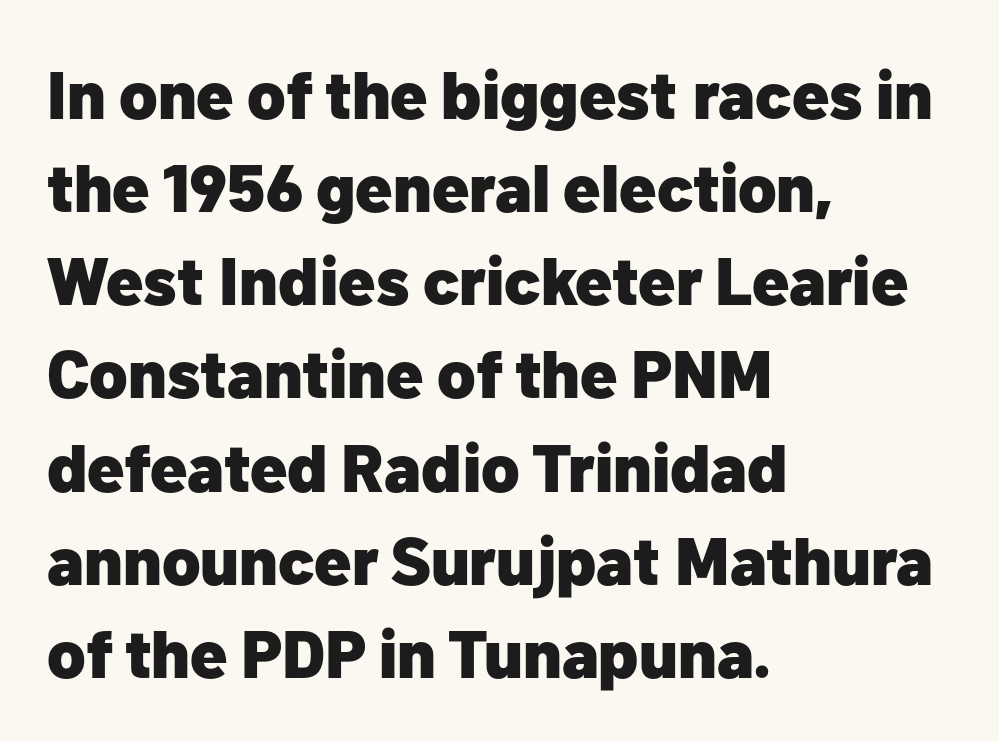
{"serif": "no", "italic": "no", "bold": "yes", "weight": "heavy", "width": "normal", "stroke_contrast": "low", "x_height": "medium", "monospaced": "no", "underline": "no", "align": "left", "line_spacing": "normal", "line_spacing_ratio": 1.39, "letter_spacing": "normal", "letter_spacing_em": 0.0, "glyph_px": 67}
